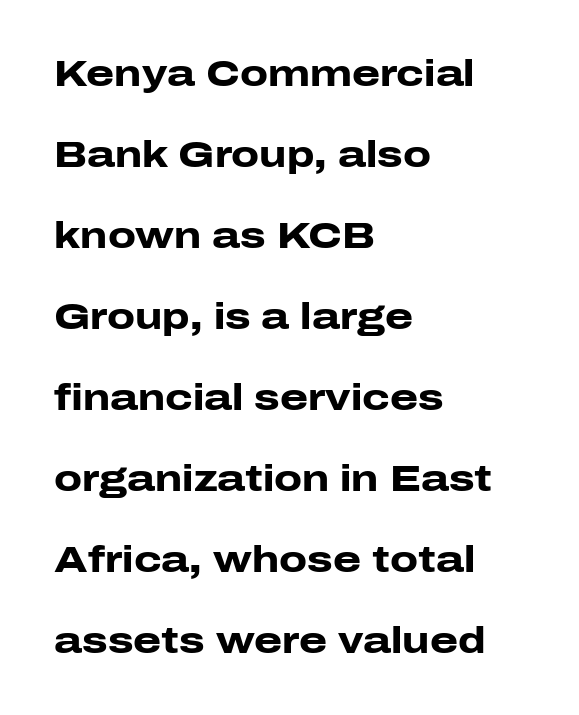
Q: Is the text bold? A: Yes.
Q: Is the text italic (slanted)? A: No, it is upright.
Q: Is the typeface a serif or a sans-serif typeface? A: Sans-serif.
Q: Is the text underlined? A: No.
Q: How is the paragraph aligned? A: Left-aligned.
Q: Is the spacing between letters normal or unusually wide? A: Normal.
Q: Is the spacing between lines tight, normal or loose? A: Loose.
Q: Width (condensed, normal, or wide)? A: Wide.
Q: Stroke contrast? A: Low.
Q: x-height? A: Medium.
Q: Monospaced? A: No.
